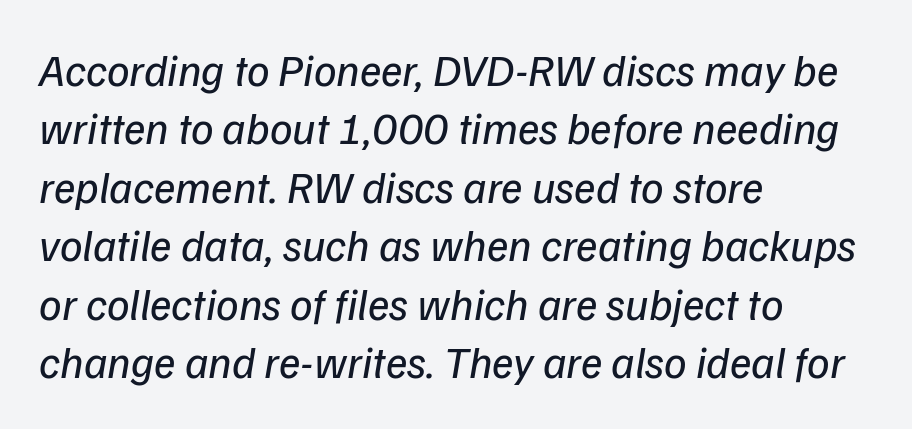
{"italic": "yes", "lean": "right", "slant_degrees": 9, "bold": "no", "weight": "regular", "width": "normal", "stroke_contrast": "low", "x_height": "medium", "monospaced": "no", "underline": "no", "align": "left", "line_spacing": "normal", "line_spacing_ratio": 1.3, "letter_spacing": "normal", "letter_spacing_em": 0.0, "glyph_px": 45}
